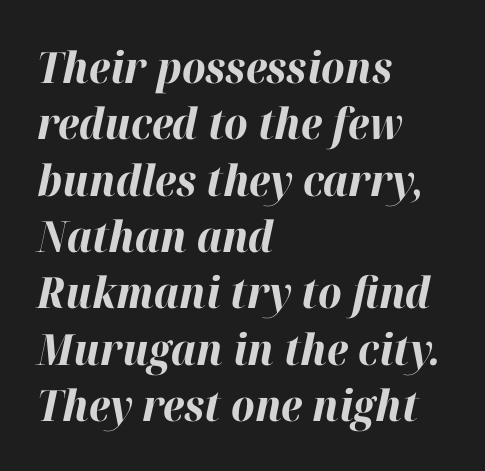
{"italic": "yes", "lean": "right", "slant_degrees": 12, "bold": "yes", "weight": "bold", "width": "normal", "stroke_contrast": "high", "x_height": "medium", "monospaced": "no", "underline": "no", "align": "left", "line_spacing": "normal", "line_spacing_ratio": 1.31, "letter_spacing": "normal", "letter_spacing_em": 0.0, "glyph_px": 43}
